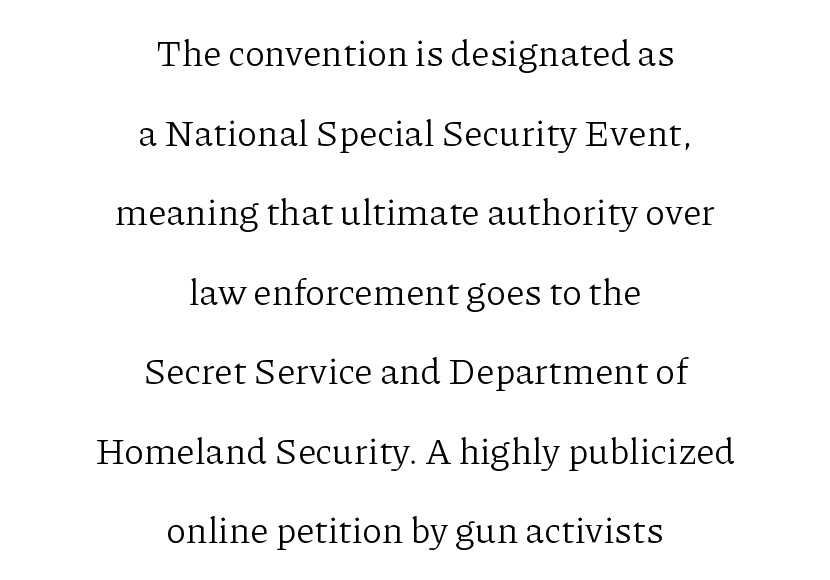
The image shows 37 px light serif type, upright; set centered, loose line spacing (2.15x), normal letter spacing, not underlined; low stroke contrast and a medium x-height.
